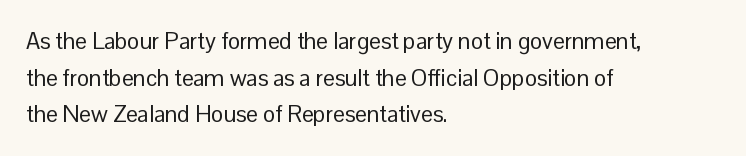
Notice how descenders clear the ascenders below comfortably — that's standard leading. Heft: none added — not bold. Posture: upright roman. The tracking reads as untouched default to a designer's eye. If you drew a ruler down the left edge, every line would touch it.
